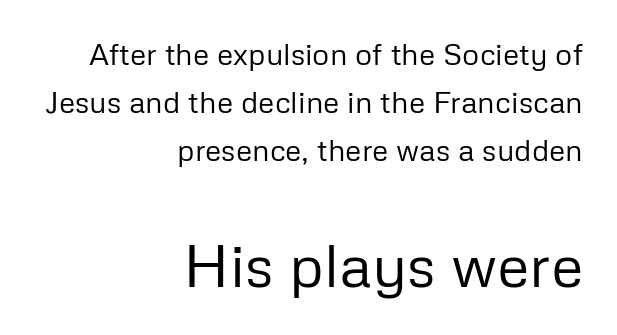
The image shows 60 px regular-weight sans-serif type, upright; set right-aligned, normal line spacing (1.6x), normal letter spacing, not underlined; the second (bottom) block is 2.0x larger; low stroke contrast and a medium x-height.
